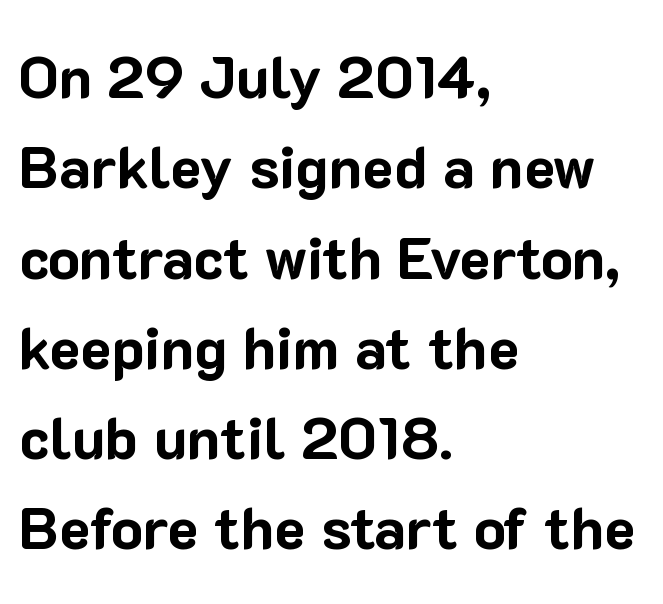
The image shows 59 px bold sans-serif type, upright; set left-aligned, normal line spacing (1.53x), normal letter spacing, not underlined; low stroke contrast and a medium x-height.
